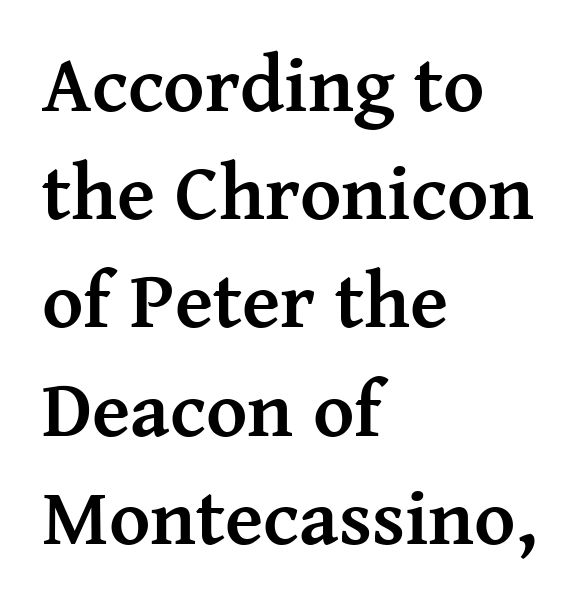
{"serif": "yes", "italic": "no", "bold": "yes", "weight": "semibold", "width": "normal", "stroke_contrast": "medium", "x_height": "medium", "monospaced": "no", "underline": "no", "align": "left", "line_spacing": "normal", "line_spacing_ratio": 1.37, "letter_spacing": "normal", "letter_spacing_em": 0.0, "glyph_px": 79}
